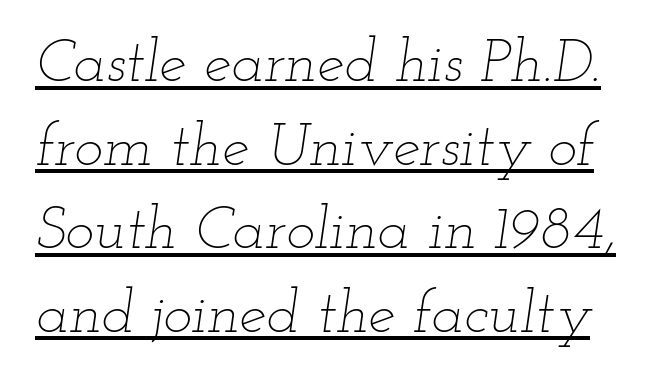
The gaps between neighbouring characters are ordinary and unremarkable. Heft: none added — not bold. Does the leading feel generous? No, just average. The lettering is marked with a stroke running underneath it.
